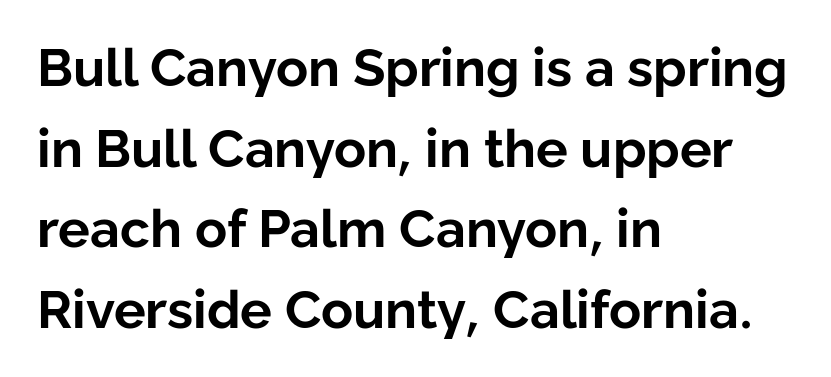
{"serif": "no", "italic": "no", "bold": "yes", "weight": "bold", "width": "normal", "stroke_contrast": "low", "x_height": "medium", "monospaced": "no", "underline": "no", "align": "left", "line_spacing": "normal", "line_spacing_ratio": 1.52, "letter_spacing": "normal", "letter_spacing_em": 0.0, "glyph_px": 53}
